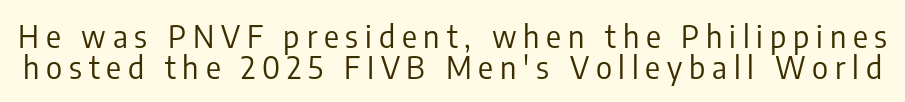
Proportional: the letters do not fall into vertical columns. In terms of leading, this rendering errs on the cramped side. The weight tops out at a normal text grade. The specimen omits any rule beneath the text block's lines. Students, note that the glyphs here are deliberately spaced far apart.
